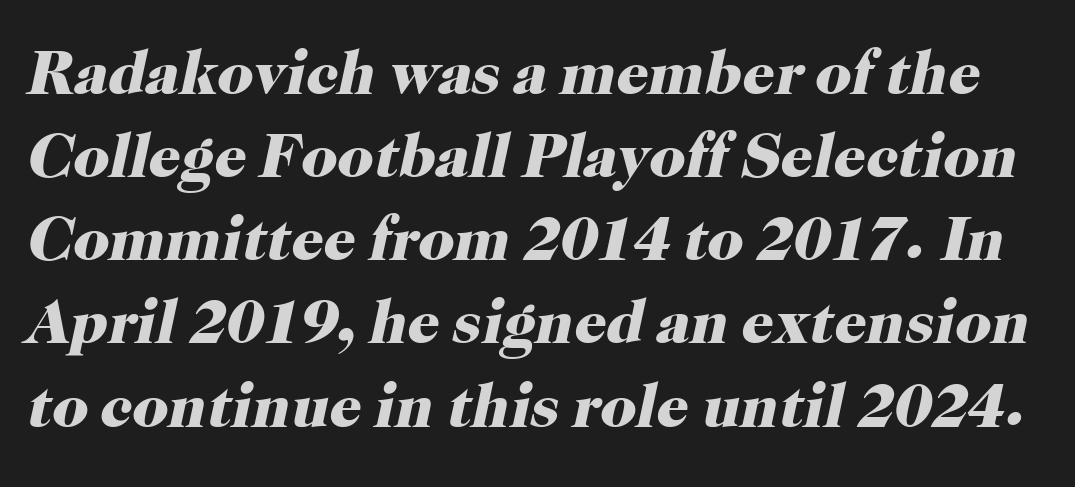
Q: Is the text bold? A: Yes.
Q: Is the text italic (slanted)? A: Yes, it leans right by about 12 degrees.
Q: Is the typeface a serif or a sans-serif typeface? A: Serif.
Q: Is the text underlined? A: No.
Q: Is the spacing between letters normal or unusually wide? A: Normal.
Q: Is the spacing between lines tight, normal or loose? A: Normal.
Q: Width (condensed, normal, or wide)? A: Normal.
Q: Stroke contrast? A: High.
Q: x-height? A: Medium.
Q: Monospaced? A: No.
